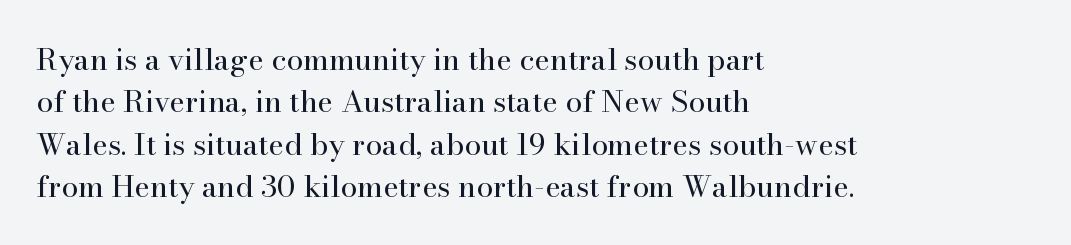
The image shows 30 px regular-weight serif type, upright; set left-aligned, normal line spacing (1.41x), normal letter spacing, not underlined; high stroke contrast and a small x-height.
